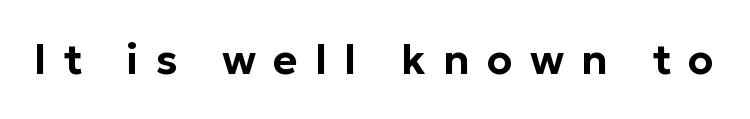
{"serif": "no", "italic": "no", "width": "normal", "stroke_contrast": "low", "x_height": "medium", "monospaced": "no", "underline": "no", "letter_spacing": "wide", "letter_spacing_em": 0.41, "glyph_px": 42}
